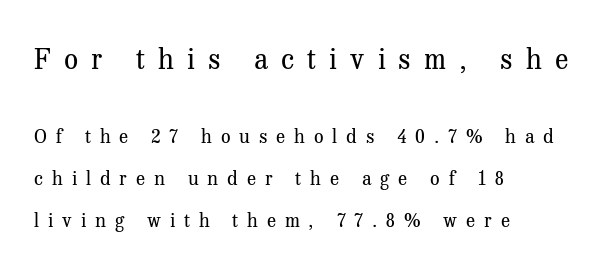
Q: Is the text bold? A: No.
Q: Is the text italic (slanted)? A: No, it is upright.
Q: Is the typeface a serif or a sans-serif typeface? A: Serif.
Q: Is the text underlined? A: No.
Q: How is the paragraph aligned? A: Left-aligned.
Q: Is the spacing between letters normal or unusually wide? A: Unusually wide.
Q: Is the spacing between lines tight, normal or loose? A: Loose.
Q: Which block of text is set in a larger size, the first (top) or the second (bottom)? A: The first (top) one.
Q: Width (condensed, normal, or wide)? A: Normal.
Q: Stroke contrast? A: Medium.
Q: x-height? A: Medium.
Q: Monospaced? A: No.
